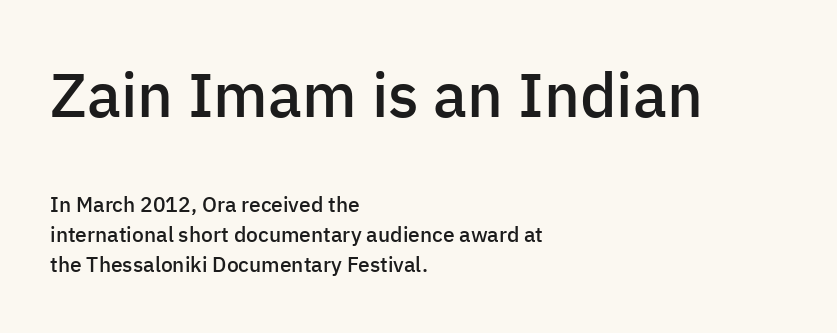
{"serif": "no", "italic": "no", "bold": "semi", "weight": "semibold", "width": "normal", "stroke_contrast": "low", "x_height": "medium", "monospaced": "no", "underline": "no", "align": "left", "line_spacing": "normal", "line_spacing_ratio": 1.44, "letter_spacing": "normal", "letter_spacing_em": 0.0, "larger_block": "first", "size_ratio": 2.95, "glyph_px": 62}
